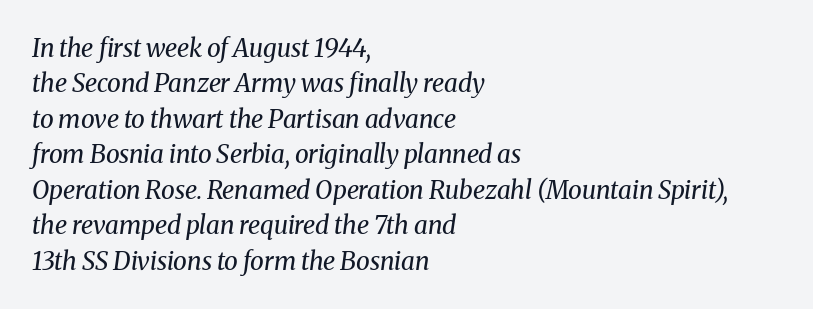
The image shows 25 px text type, italic (leaning right); set left-aligned, normal line spacing (1.42x), normal letter spacing, not underlined.
